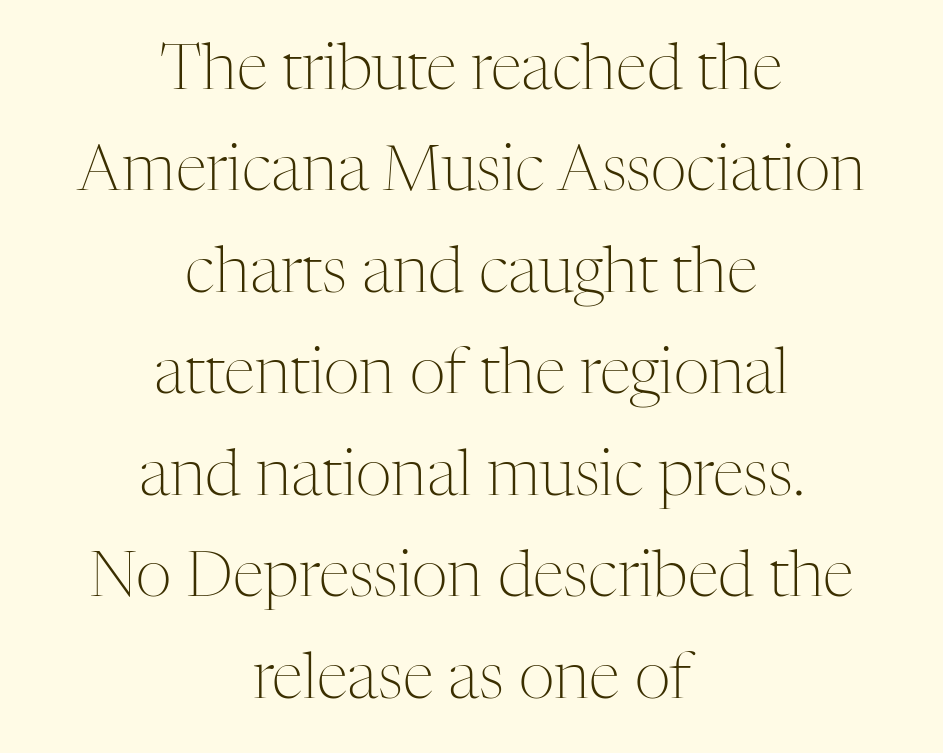
These lines are composed in type with serifs. This block has exactly the height ordinary leading produces. Default kerning and tracking; the words read as compact shapes. Notice how the passage keeps no hard edge, just a central spine. The lettering stays uniformly vertical, giving the passage a roman look. Check the space under the baseline: it is left empty.
